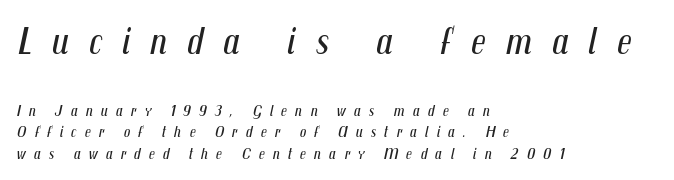
Q: Is the text bold? A: No.
Q: Is the text italic (slanted)? A: Yes, it leans right by about 12 degrees.
Q: Is the text underlined? A: No.
Q: How is the paragraph aligned? A: Left-aligned.
Q: Is the spacing between letters normal or unusually wide? A: Unusually wide.
Q: Is the spacing between lines tight, normal or loose? A: Normal.
Q: Which block of text is set in a larger size, the first (top) or the second (bottom)? A: The first (top) one.
Q: Width (condensed, normal, or wide)? A: Condensed.
Q: Stroke contrast? A: Medium.
Q: x-height? A: Medium.
Q: Monospaced? A: No.
